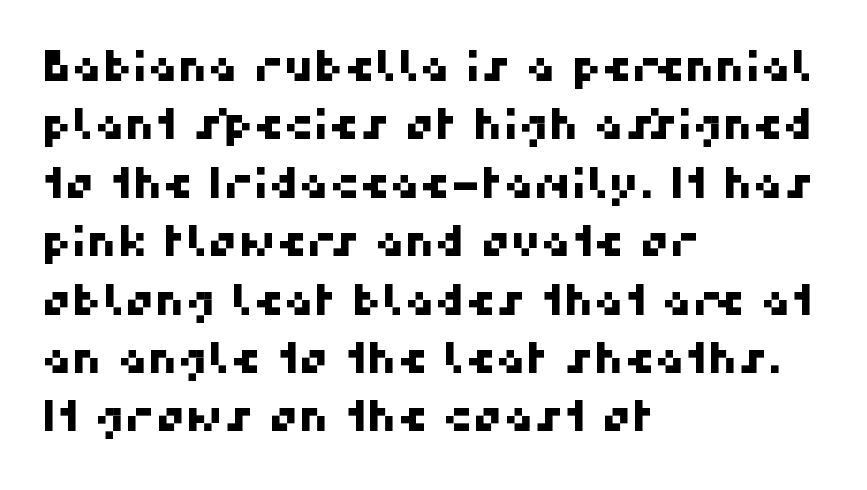
The image shows 42 px sans-serif type; set left-aligned, normal line spacing (1.39x), normal letter spacing, not underlined; high stroke contrast and a medium x-height.
